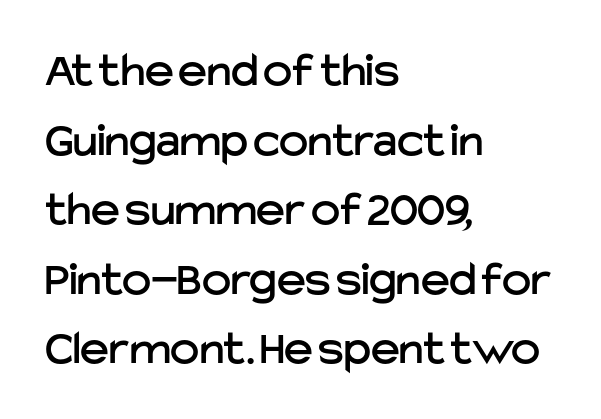
{"serif": "no", "italic": "no", "width": "normal", "stroke_contrast": "low", "x_height": "medium", "monospaced": "no", "underline": "no", "align": "left", "line_spacing": "normal", "line_spacing_ratio": 1.42, "letter_spacing": "normal", "letter_spacing_em": 0.0, "glyph_px": 49}
